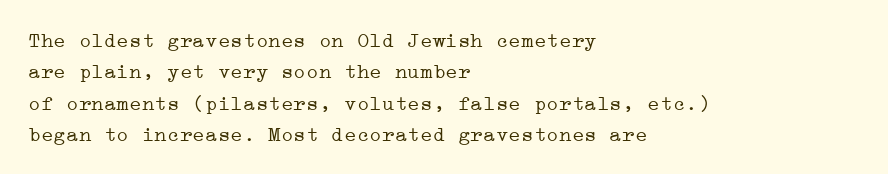
The image shows 21 px text type, upright; set left-aligned, normal line spacing (1.49x), normal letter spacing, not underlined.
